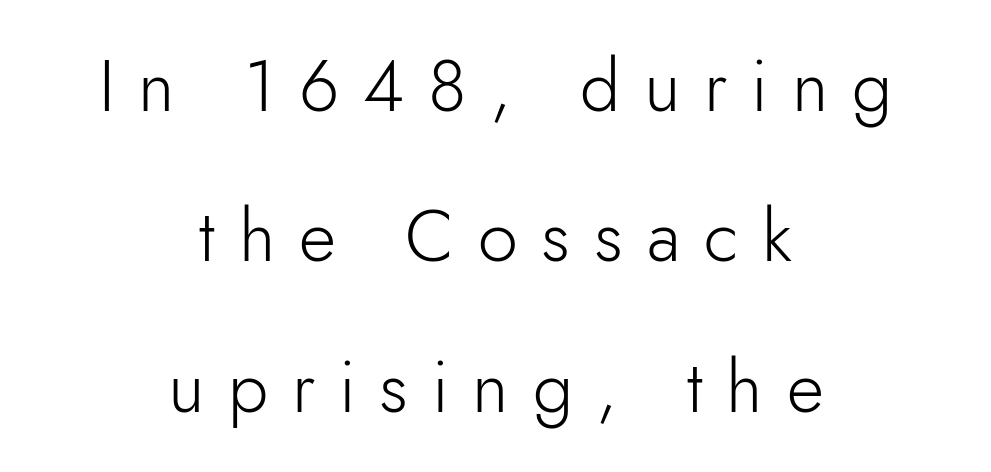
The image shows 72 px light sans-serif type, upright; set centered, loose line spacing (2.09x), unusually wide letter spacing (+0.33 em), not underlined; low stroke contrast and a small x-height.
